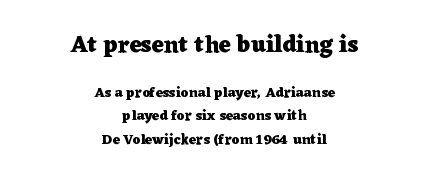
Q: Is the text bold? A: Yes.
Q: Is the text italic (slanted)? A: No, it is upright.
Q: Is the text underlined? A: No.
Q: How is the paragraph aligned? A: Centered.
Q: Is the spacing between letters normal or unusually wide? A: Normal.
Q: Is the spacing between lines tight, normal or loose? A: Normal.
Q: Which block of text is set in a larger size, the first (top) or the second (bottom)? A: The first (top) one.
